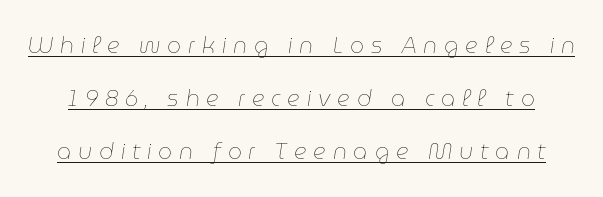
Does a line run under the words? Yes, clearly. The designer dialed line spacing up above the default. No chunkiness to these letters — they're not bold. The passage shown leans; its letterforms are oblique. Spacing between characters has been opened up far beyond the box default.
